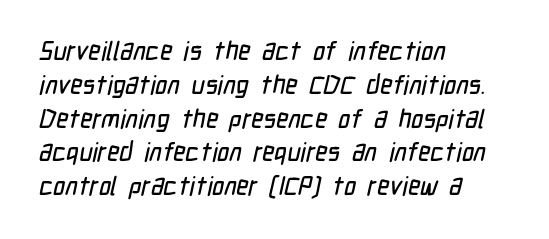
The image shows 26 px text type; set left-aligned, normal line spacing (1.3x), normal letter spacing, not underlined.
